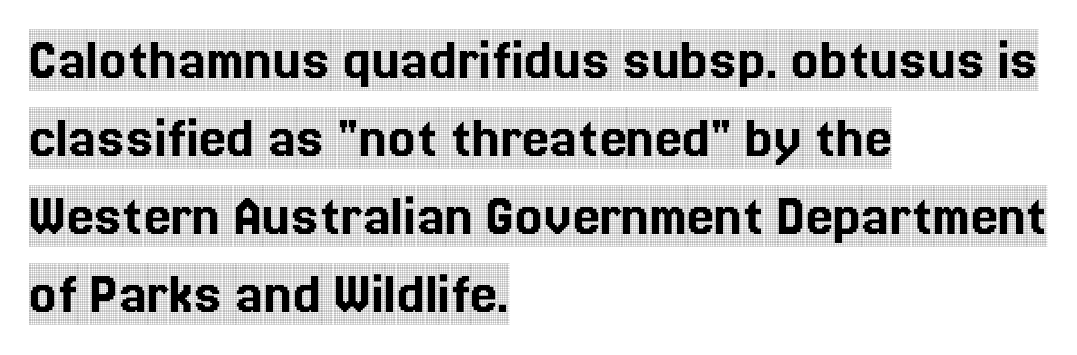
The image shows 61 px condensed serif type, upright; set left-aligned, normal line spacing (1.28x), normal letter spacing, not underlined; a large x-height.
